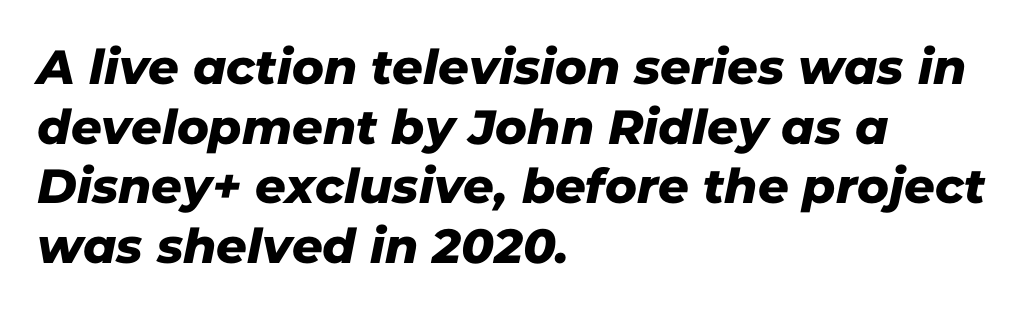
The image shows 48 px sans-serif type; set left-aligned, line spacing 1.24x, normal letter spacing, not underlined; low stroke contrast and a medium x-height.
